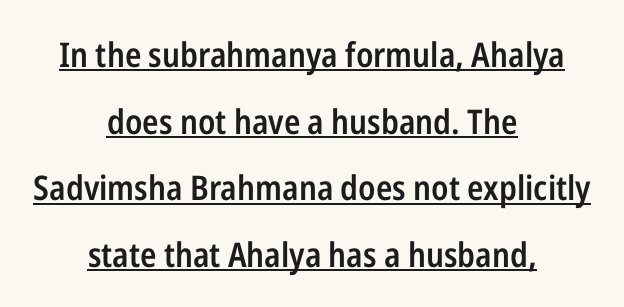
Q: Is the text bold? A: Semi-bold.
Q: Is the text italic (slanted)? A: No, it is upright.
Q: Is the typeface a serif or a sans-serif typeface? A: Sans-serif.
Q: Is the text underlined? A: Yes.
Q: How is the paragraph aligned? A: Centered.
Q: Is the spacing between letters normal or unusually wide? A: Normal.
Q: Is the spacing between lines tight, normal or loose? A: Loose.
Q: Width (condensed, normal, or wide)? A: Condensed.
Q: Stroke contrast? A: Low.
Q: x-height? A: Medium.
Q: Monospaced? A: No.
